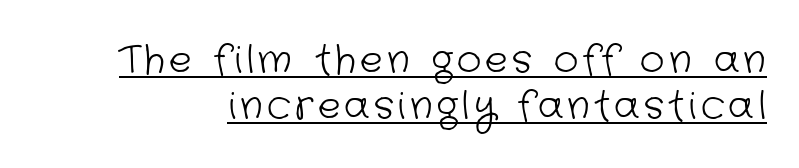
The image shows 38 px light sans-serif type; set line spacing 1.21x, underlined; low stroke contrast and a medium x-height.
